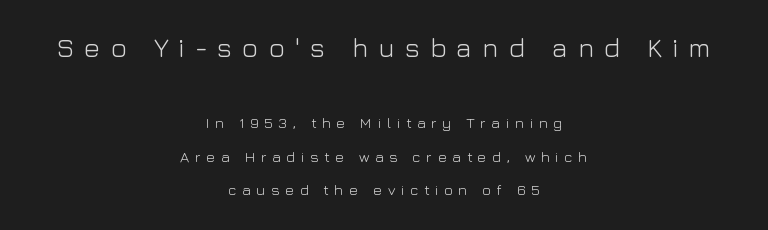
Q: Is the text bold? A: No.
Q: Is the text italic (slanted)? A: No, it is upright.
Q: Is the text underlined? A: No.
Q: How is the paragraph aligned? A: Centered.
Q: Is the spacing between letters normal or unusually wide? A: Unusually wide.
Q: Is the spacing between lines tight, normal or loose? A: Loose.
Q: Which block of text is set in a larger size, the first (top) or the second (bottom)? A: The first (top) one.
